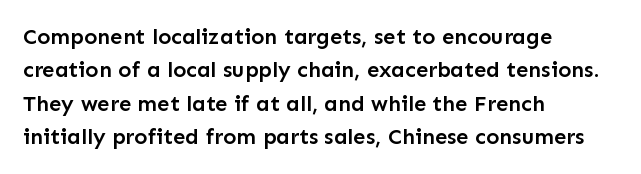
Q: Is the text bold? A: Semi-bold.
Q: Is the text italic (slanted)? A: No, it is upright.
Q: Is the text underlined? A: No.
Q: How is the paragraph aligned? A: Left-aligned.
Q: Is the spacing between letters normal or unusually wide? A: Normal.
Q: Is the spacing between lines tight, normal or loose? A: Normal.
